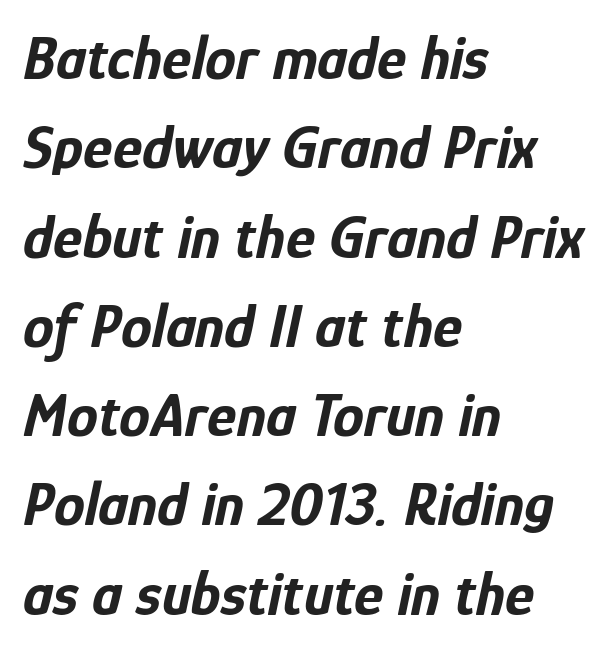
Q: Is the text bold? A: Yes.
Q: Is the text italic (slanted)? A: Yes, it leans right by about 12 degrees.
Q: Is the text underlined? A: No.
Q: How is the paragraph aligned? A: Left-aligned.
Q: Is the spacing between letters normal or unusually wide? A: Normal.
Q: Is the spacing between lines tight, normal or loose? A: Normal.
Q: Width (condensed, normal, or wide)? A: Condensed.
Q: Stroke contrast? A: Low.
Q: x-height? A: Medium.
Q: Monospaced? A: No.
